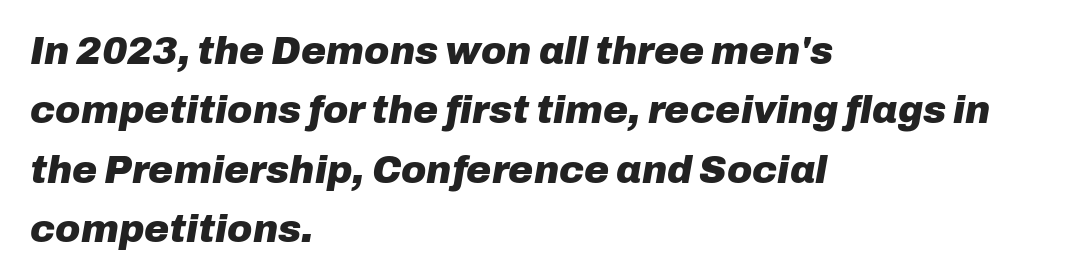
{"italic": "yes", "lean": "right", "slant_degrees": 10, "bold": "yes", "weight": "heavy", "width": "normal", "stroke_contrast": "low", "x_height": "medium", "monospaced": "no", "underline": "no", "align": "left", "line_spacing": "normal", "line_spacing_ratio": 1.56, "letter_spacing": "normal", "letter_spacing_em": 0.0, "glyph_px": 38}
